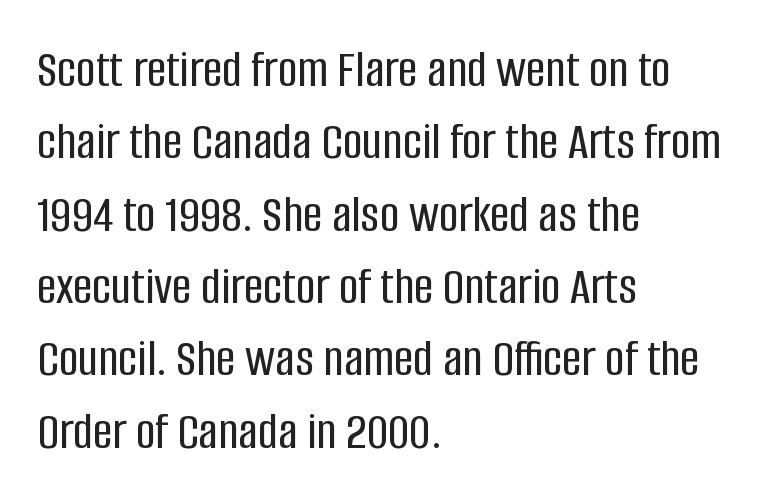
{"serif": "no", "italic": "no", "width": "condensed", "stroke_contrast": "low", "x_height": "large", "monospaced": "no", "underline": "no", "align": "left", "line_spacing": "normal", "line_spacing_ratio": 1.34, "letter_spacing": "normal", "letter_spacing_em": 0.0, "glyph_px": 54}
